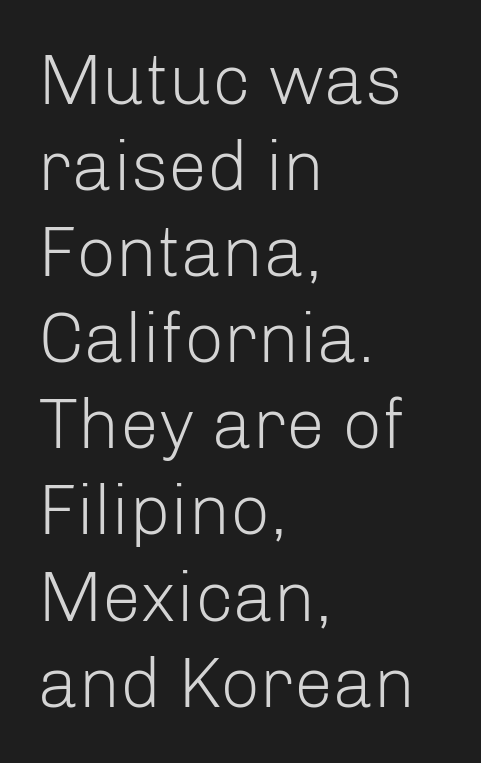
Has an underline been added? It has not. This rendering employs a face without finishing strokes, i.e., a sans-serif. Horizontally, the lines are justified to the leading edge only. These lines are rendered in a variable-pitch font.
